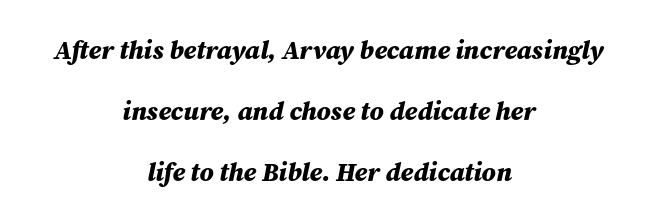
No extra tracking has been applied to these lines. The foot of each line stays bare and open. The lettering tilts uniformly, giving the passage an italic look. You could fit nearly another row in the gap between these rows. In CSS terms this would be text-align: center.
